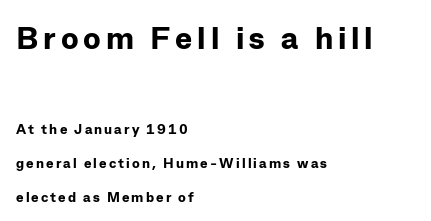
Q: Is the text bold? A: Yes.
Q: Is the text italic (slanted)? A: No, it is upright.
Q: Is the typeface a serif or a sans-serif typeface? A: Sans-serif.
Q: Is the text underlined? A: No.
Q: How is the paragraph aligned? A: Left-aligned.
Q: Is the spacing between lines tight, normal or loose? A: Loose.
Q: Which block of text is set in a larger size, the first (top) or the second (bottom)? A: The first (top) one.
Q: Width (condensed, normal, or wide)? A: Normal.
Q: Stroke contrast? A: Low.
Q: x-height? A: Medium.
Q: Monospaced? A: No.
